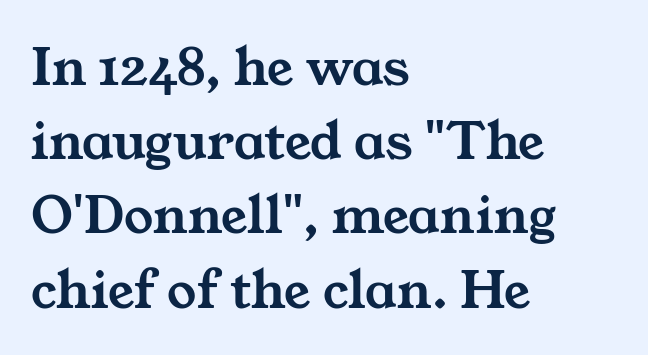
The image shows 58 px wide serif type; set left-aligned, normal line spacing (1.28x), normal letter spacing, not underlined; medium stroke contrast and a medium x-height.
